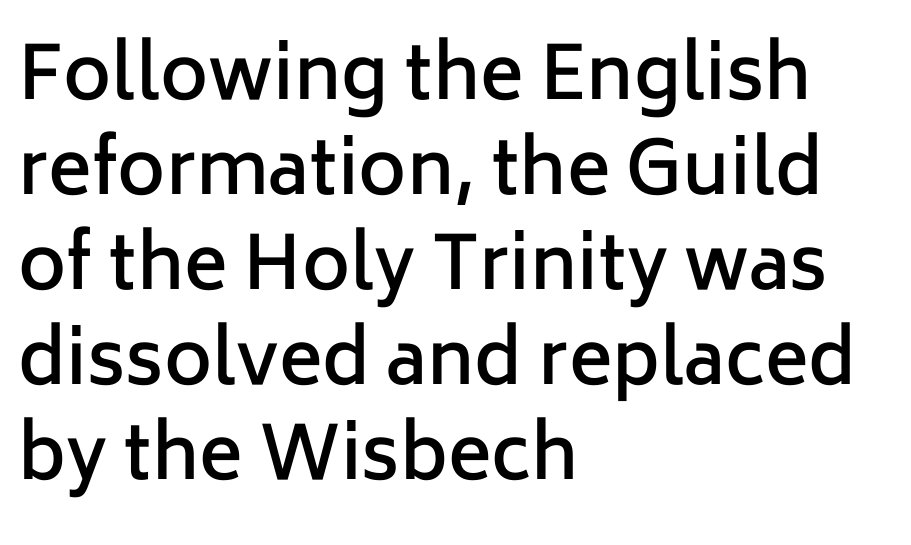
Line spacing here is normal. Emphasis by weight is partial: semibold. Observe the absence of serifs on each vertical stroke in this sample. Visually the block forms a straight wall on the left and a jagged coastline on the right. The face used here is rendered with its standard letterfit. Varying glyph widths throughout — classic text-font behaviour.
